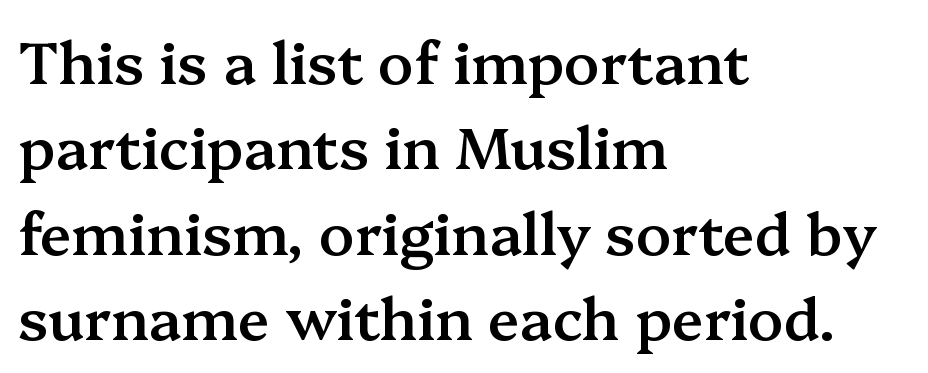
Does the lettering tilt? It doesn't — this is upright. The type family on display is of the serif kind. Line beginnings align vertically; line endings do not. Varying glyph widths throughout — classic text-font behaviour.
